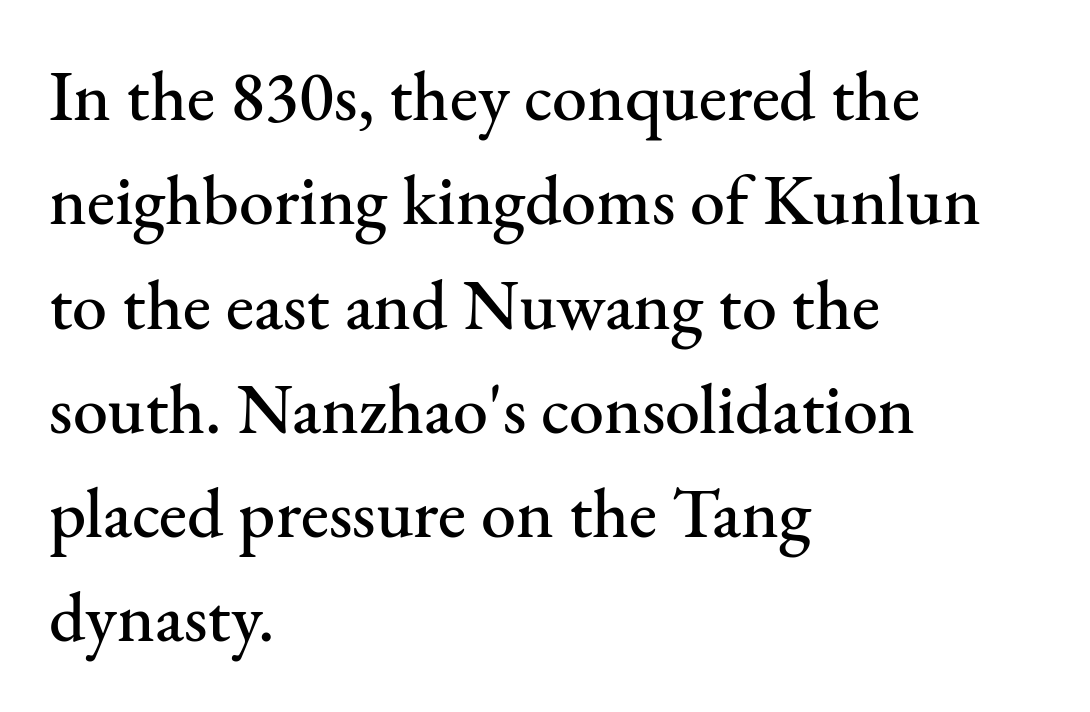
Q: Is the text italic (slanted)? A: No, it is upright.
Q: Is the typeface a serif or a sans-serif typeface? A: Serif.
Q: Is the text underlined? A: No.
Q: How is the paragraph aligned? A: Left-aligned.
Q: Is the spacing between letters normal or unusually wide? A: Normal.
Q: Is the spacing between lines tight, normal or loose? A: Normal.
Q: Width (condensed, normal, or wide)? A: Normal.
Q: Stroke contrast? A: Medium.
Q: x-height? A: Small.
Q: Monospaced? A: No.
